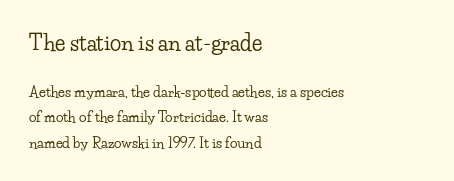
Q: Is the text italic (slanted)? A: No, it is upright.
Q: Is the text underlined? A: No.
Q: How is the paragraph aligned? A: Left-aligned.
Q: Is the spacing between letters normal or unusually wide? A: Normal.
Q: Which block of text is set in a larger size, the first (top) or the second (bottom)? A: The first (top) one.
